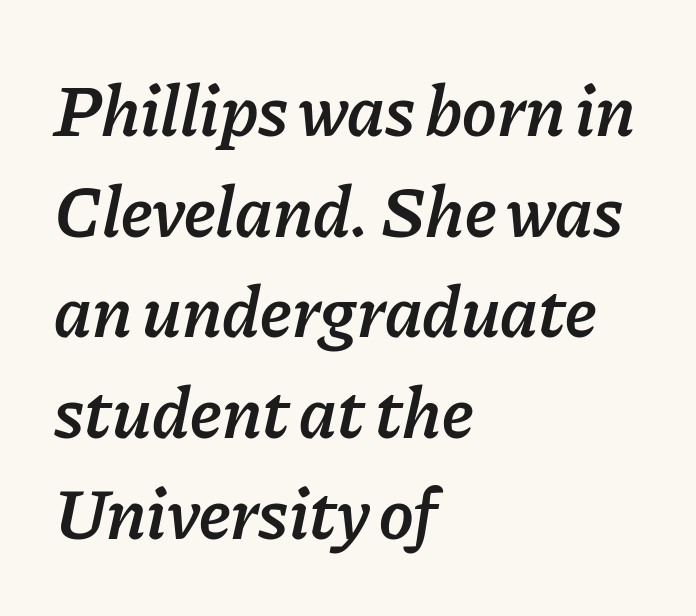
The image shows 73 px semibold type, italic (leaning right); set left-aligned, normal line spacing (1.38x), normal letter spacing, not underlined; low stroke contrast and a medium x-height.
